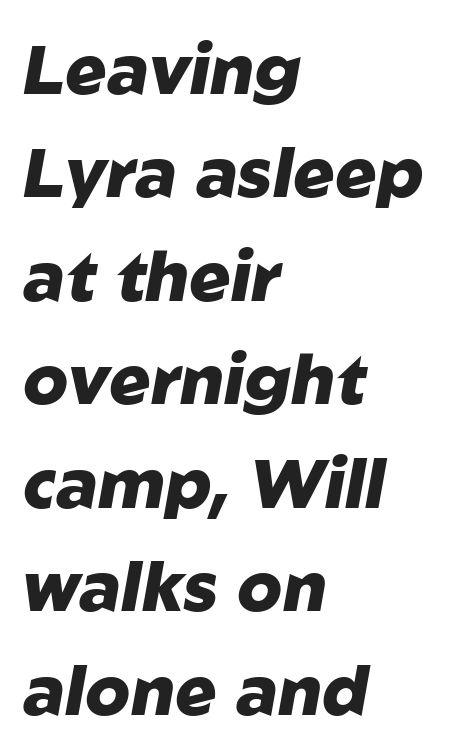
Tracking here is standard; glyphs follow each other at the usual distance. The passage shown is emphatically bold. Typeset ragged right — the left edge is the straight one. It's the slanting kind of type. This sample has the flowing, uneven cadence of proportional lettering. Rows of type keep a routine distance in the vertical direction.
